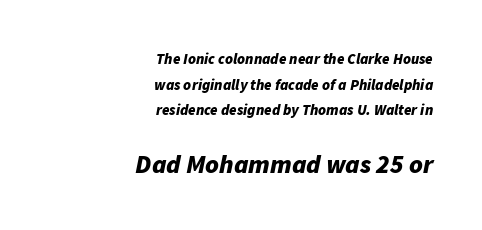
Weight check: bold — yes, fully. Slanted lettering throughout. Underline: absent. Does the bottom block carry the larger type? Yes, it does. The text block is weighted toward the right margin, trailing off unevenly leftward.
